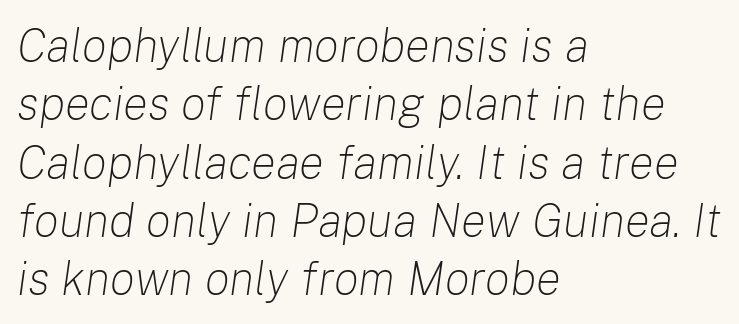
{"italic": "yes", "lean": "right", "slant_degrees": 8, "bold": "no", "weight": "light", "width": "normal", "stroke_contrast": "low", "x_height": "medium", "monospaced": "no", "underline": "no", "align": "left", "line_spacing_ratio": 1.24, "letter_spacing": "normal", "letter_spacing_em": 0.0, "glyph_px": 47}
